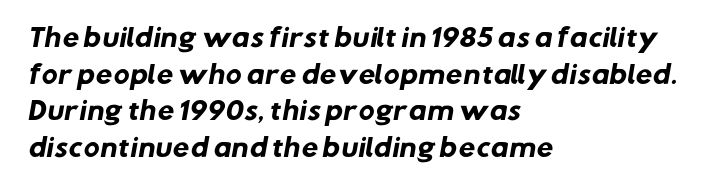
You'd pick this weight for a headline — it's a proper bold. Rule under the text: the space is simply empty. Caption: multi-line text, flush left, ragged right. One glance says typical: line gaps are just what's usual. Honestly, the letter spacing is just normal — you wouldn't notice it.
